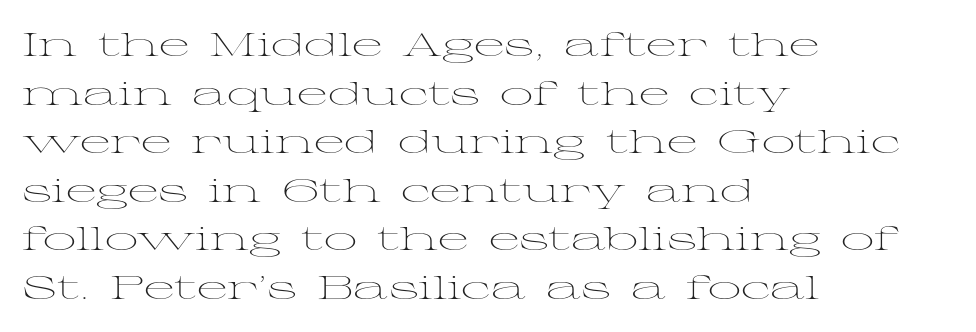
The passage shown is not underscored anywhere. The letters sit at their default tracking, neither squeezed nor spread. The passage shown is not bold in any degree. Each letter keeps its own natural width here, so spacing adapts to shape. You can tell from the footed stems that serif type was used.
